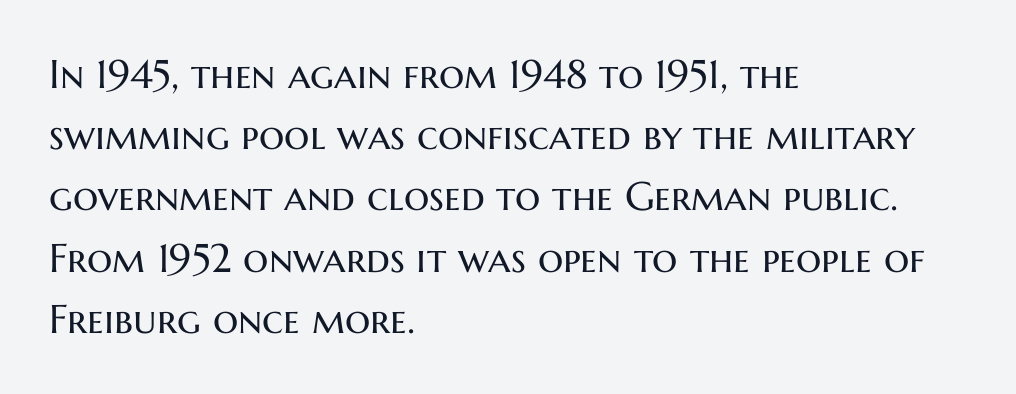
The glyphs in this specimen are sans serif. Clear beneath every line of the passage. Teacher's note: observe the even left margin — that is flush-left alignment. A light-to-regular cut is what we see here. Is there any slant? The stems are plumb. Does extra space separate the letters? No, they use regular spacing.
